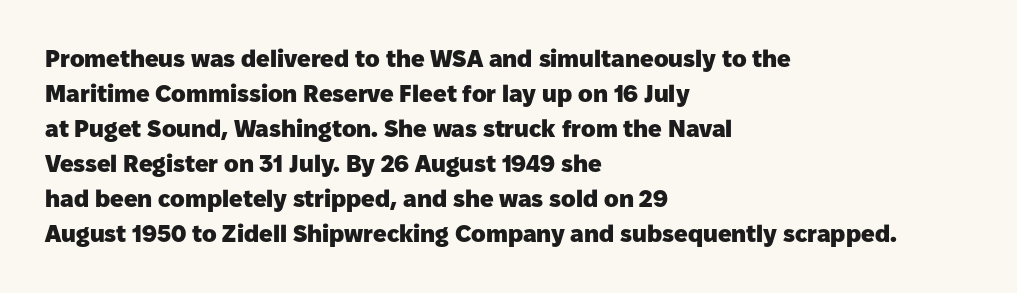
A classic flush-left, rag-right setting is used for this passage. The strokes are fattened all the way to bold. Plain, unruled lines of type. Tracking value appears to be zero — textbook default spacing.
